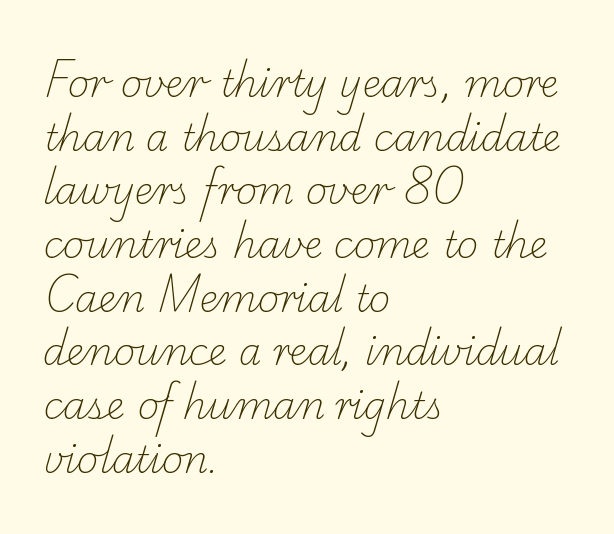
Anything drawn beneath the words? Only blank space. Each letter keeps its own natural width here, so spacing adapts to shape. A normal amount of white space separates one row of letters from the next. Vertical stems look standard width or narrower in stroke.
